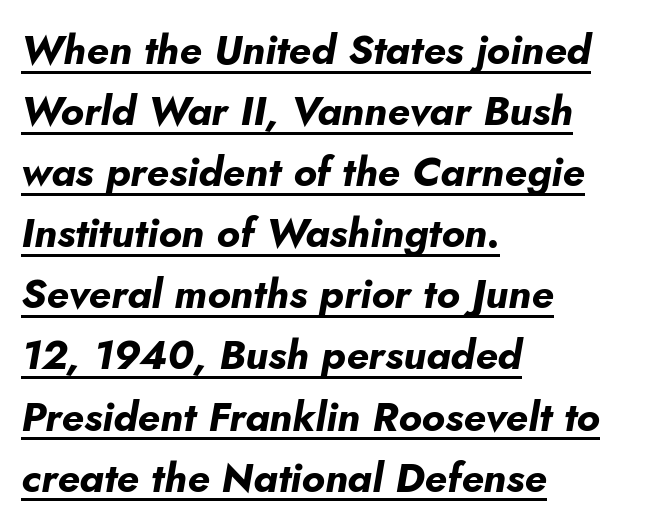
Q: Is the text bold? A: Yes.
Q: Is the text italic (slanted)? A: Yes, it leans right by about 10 degrees.
Q: Is the text underlined? A: Yes.
Q: How is the paragraph aligned? A: Left-aligned.
Q: Is the spacing between letters normal or unusually wide? A: Normal.
Q: Is the spacing between lines tight, normal or loose? A: Normal.
Q: Width (condensed, normal, or wide)? A: Normal.
Q: Stroke contrast? A: Low.
Q: x-height? A: Small.
Q: Monospaced? A: No.
